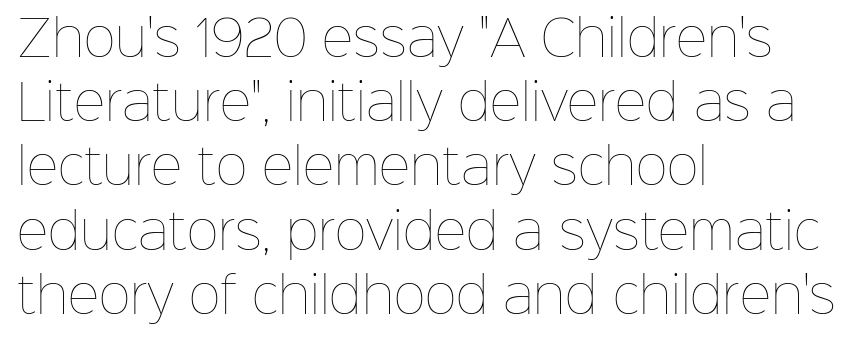
Q: Is the text bold? A: No.
Q: Is the text italic (slanted)? A: No, it is upright.
Q: Is the text underlined? A: No.
Q: How is the paragraph aligned? A: Left-aligned.
Q: Is the spacing between letters normal or unusually wide? A: Normal.
Q: Is the spacing between lines tight, normal or loose? A: Normal.
Q: Width (condensed, normal, or wide)? A: Normal.
Q: Stroke contrast? A: Low.
Q: x-height? A: Medium.
Q: Monospaced? A: No.
